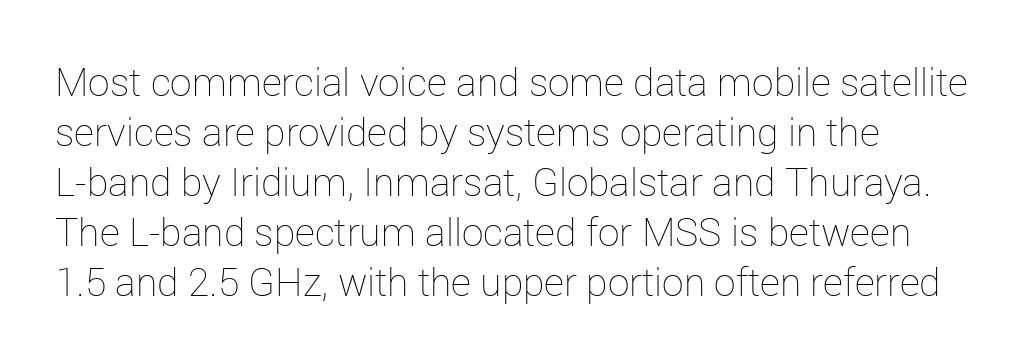
Looks like regular typesetting: each glyph gets only the width it needs. Think standard paragraph weight, or any step lighter than that. Decoration check: the copy has no underline. Unlike italic type, these characters show no tilt at all.
